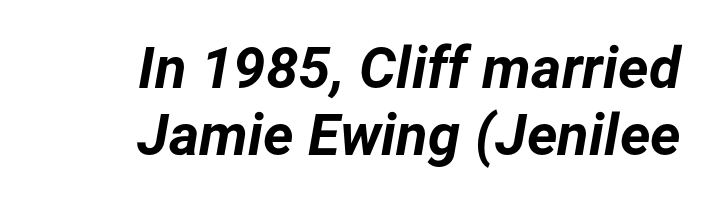
Bare-footed words on every line. Think of a printed novel: that variable character pitch is what you see here. The letters sit at their default tracking, neither squeezed nor spread. In terms of weight, the rendering is a true, heavy bold.
